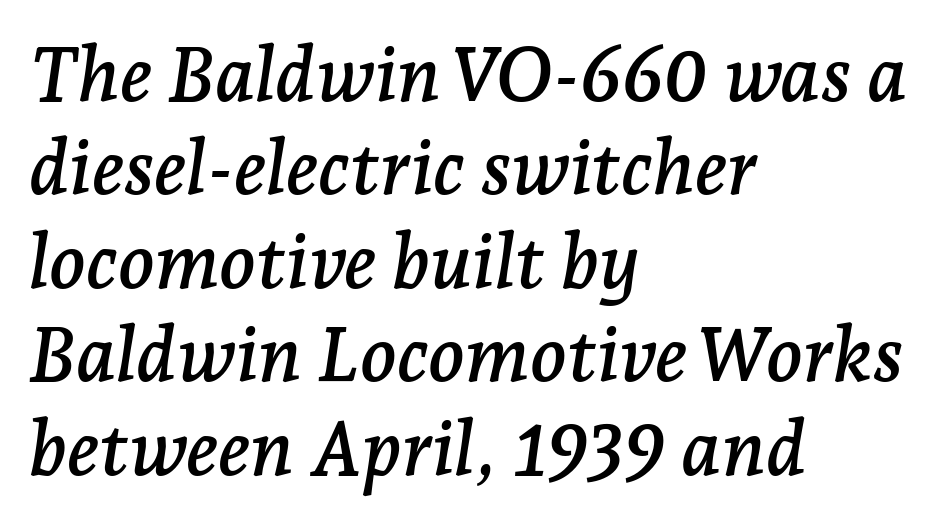
Q: Is the text italic (slanted)? A: Yes, it leans right by about 7 degrees.
Q: Is the typeface a serif or a sans-serif typeface? A: Serif.
Q: Is the text underlined? A: No.
Q: How is the paragraph aligned? A: Left-aligned.
Q: Is the spacing between letters normal or unusually wide? A: Normal.
Q: Width (condensed, normal, or wide)? A: Normal.
Q: Stroke contrast? A: Low.
Q: x-height? A: Medium.
Q: Monospaced? A: No.
